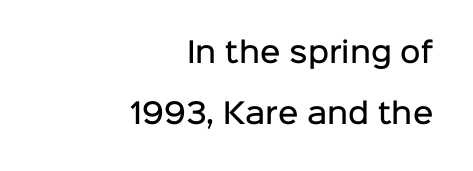
Q: Is the text bold? A: Semi-bold.
Q: Is the text italic (slanted)? A: No, it is upright.
Q: Is the typeface a serif or a sans-serif typeface? A: Sans-serif.
Q: Is the text underlined? A: No.
Q: How is the paragraph aligned? A: Right-aligned.
Q: Is the spacing between letters normal or unusually wide? A: Normal.
Q: Is the spacing between lines tight, normal or loose? A: Loose.
Q: Width (condensed, normal, or wide)? A: Normal.
Q: Stroke contrast? A: Low.
Q: x-height? A: Medium.
Q: Monospaced? A: No.
